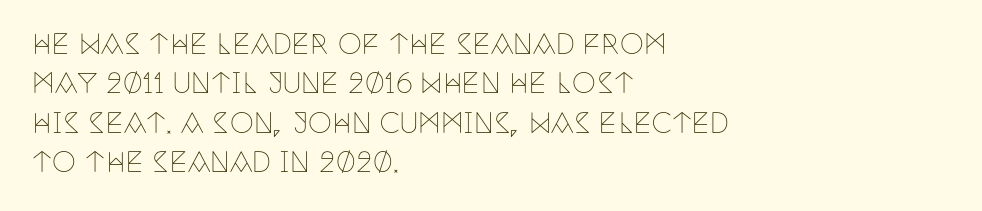
Quick note: not italic, upright. Is the stroke heavy? The answer is a plain regular-or-lighter. The setting favours the left margin, as ordinary paragraphs usually do. Has an underline been added? It has not. Tracking here is standard; glyphs follow each other at the usual distance. Line spacing here is normal.
